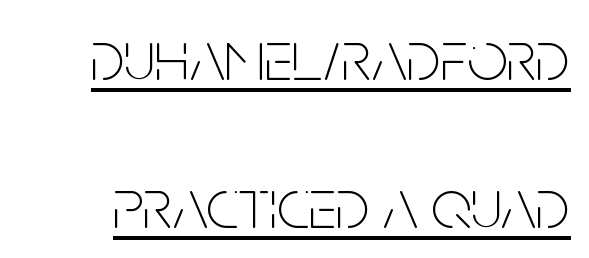
{"serif": "no", "italic": "no", "bold": "no", "weight": "thin", "width": "condensed", "stroke_contrast": "low", "x_height": "large", "monospaced": "no", "underline": "yes", "line_spacing": "loose", "line_spacing_ratio": 2.08, "letter_spacing": "normal", "letter_spacing_em": 0.0, "glyph_px": 71}
